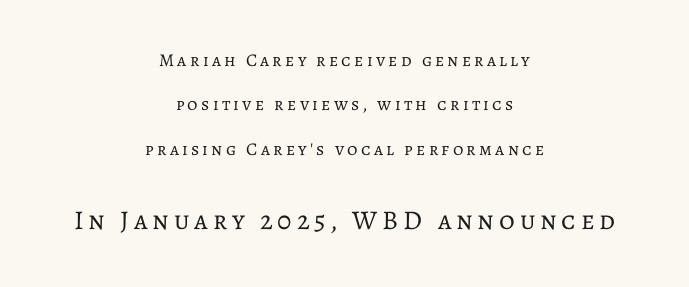
Q: Is the text bold? A: No.
Q: Is the text italic (slanted)? A: No, it is upright.
Q: Is the text underlined? A: No.
Q: How is the paragraph aligned? A: Centered.
Q: Is the spacing between lines tight, normal or loose? A: Loose.
Q: Which block of text is set in a larger size, the first (top) or the second (bottom)? A: The second (bottom) one.
